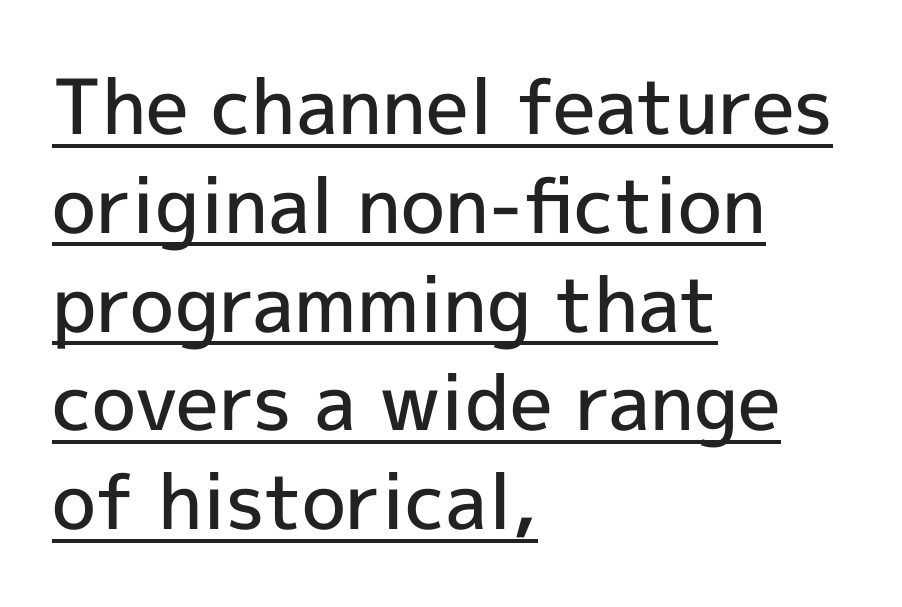
{"serif": "no", "italic": "no", "bold": "semi", "weight": "semibold", "width": "normal", "x_height": "medium", "monospaced": "no", "underline": "yes", "align": "left", "line_spacing": "normal", "line_spacing_ratio": 1.3, "letter_spacing": "normal", "letter_spacing_em": 0.0, "glyph_px": 76}
